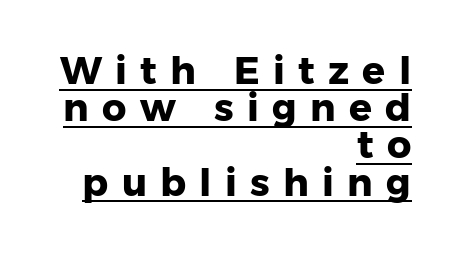
The image shows 38 px heavy sans-serif type, upright; set right-aligned, tight line spacing (0.98x), unusually wide letter spacing (+0.35 em), underlined; low stroke contrast and a medium x-height.
